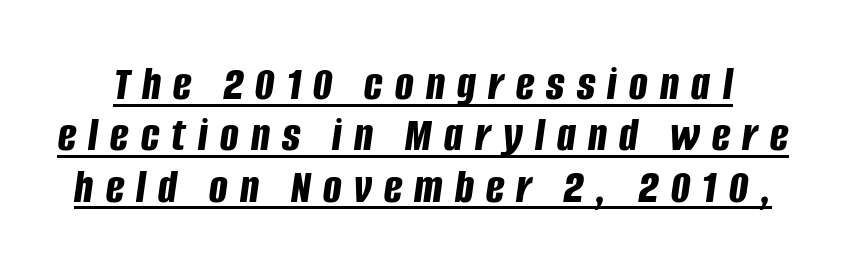
The image shows 49 px bold, condensed type, italic (leaning right); set tight line spacing (1.05x), unusually wide letter spacing (+0.25 em), underlined; low stroke contrast and a large x-height.
